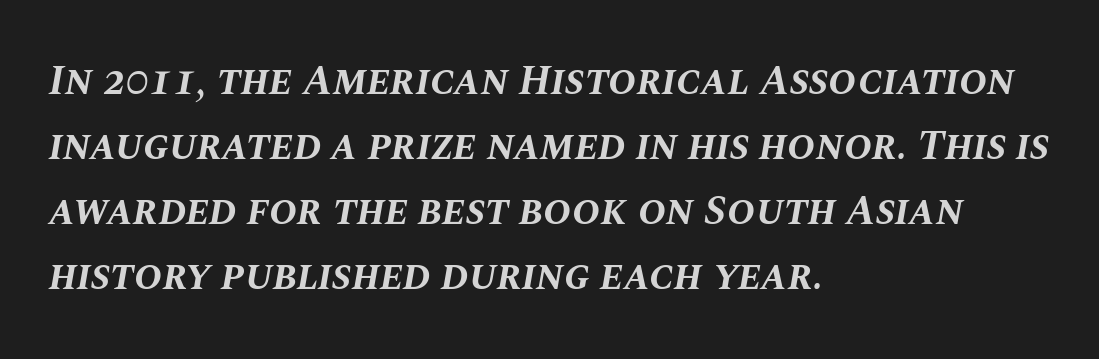
Q: Is the text bold? A: Yes.
Q: Is the text italic (slanted)? A: Yes, it leans right by about 10 degrees.
Q: Is the text underlined? A: No.
Q: How is the paragraph aligned? A: Left-aligned.
Q: Is the spacing between letters normal or unusually wide? A: Normal.
Q: Is the spacing between lines tight, normal or loose? A: Normal.
Q: Width (condensed, normal, or wide)? A: Normal.
Q: Stroke contrast? A: Medium.
Q: x-height? A: Large.
Q: Monospaced? A: No.
